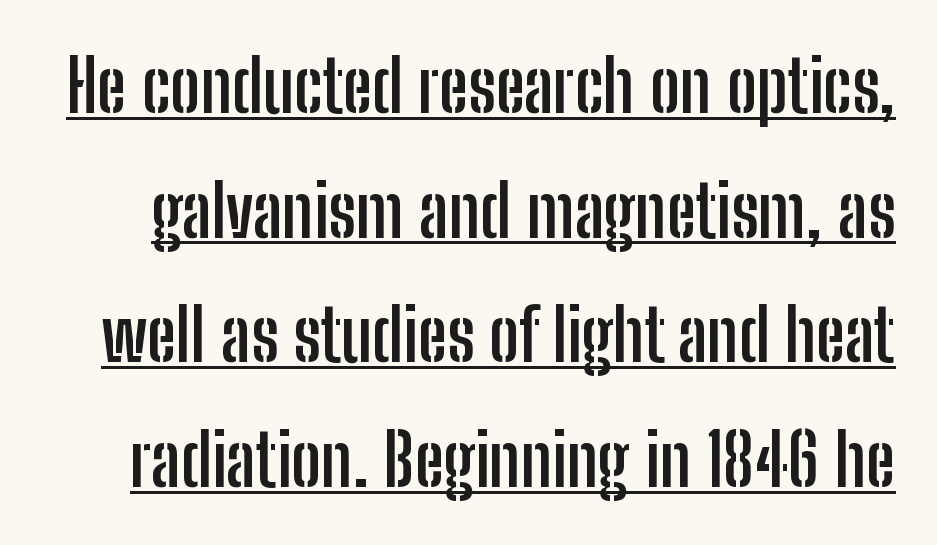
The image shows 72 px semibold, condensed sans-serif type, upright; set line spacing 1.73x, normal letter spacing, underlined; low stroke contrast and a medium x-height.
